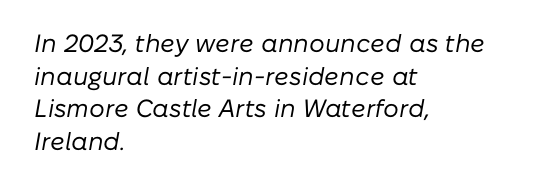
Interline gaps are of average width in this sample. Beneath every word, the page is bare. No extra tracking has been applied to these lines. The rendering applies a slant to the glyphs. Is the type heavy? It reads as light-to-regular instead.
